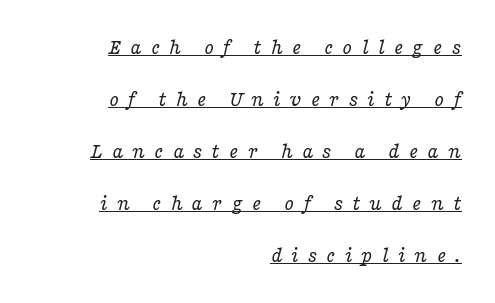
In terms of posture, this sample is oblique. Observe the wide spacing: letters keep a clear distance from each other. Regarding leading, the lines here are spaced well apart. Each stroke keeps to a modest, everyday thickness or less.
